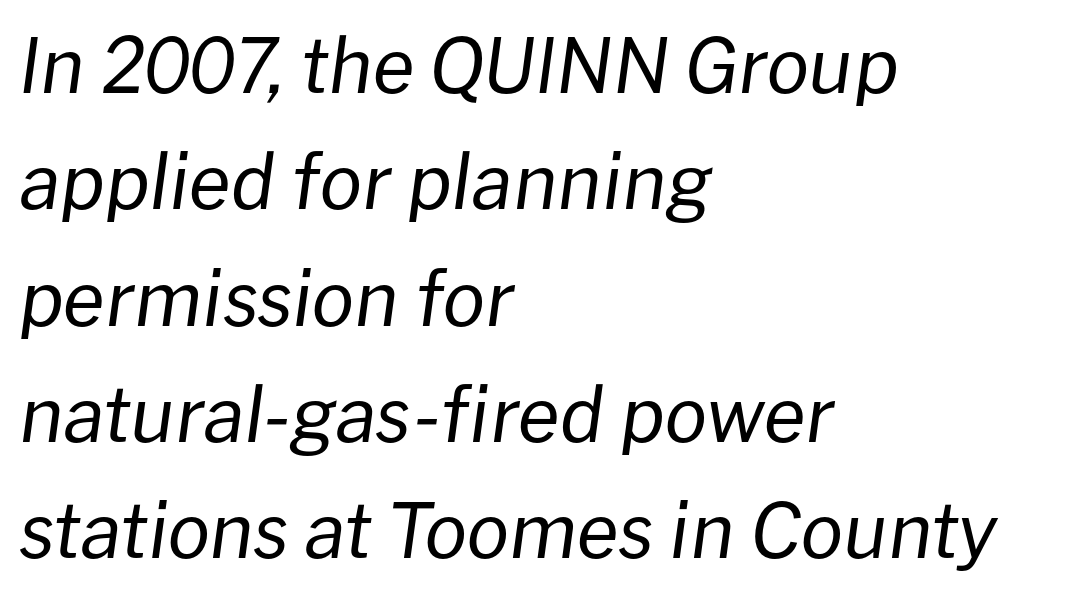
Horizontally, the lines are justified to the leading edge only. A typesetter would call this leading conventional body-copy spacing. Students, note that the glyphs here touch the page at normal intervals. Character widths vary here, with narrow letters taking less room than wide ones.
